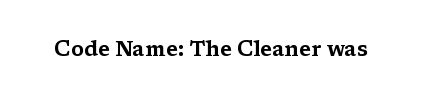
The image shows 21 px text type, upright; set normal letter spacing, not underlined.
